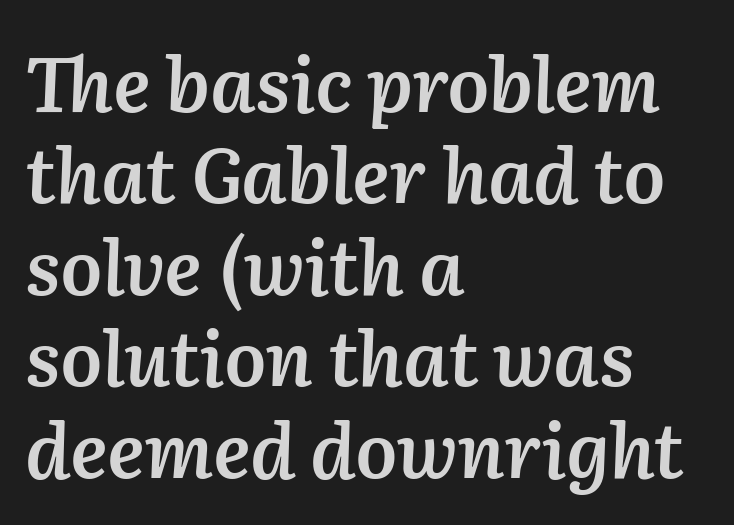
The specimen reads as italic at a glance. Layout note: lines flush left. Think of a printed novel: that variable character pitch is what you see here. The specimen omits any rule beneath the text block's lines.
